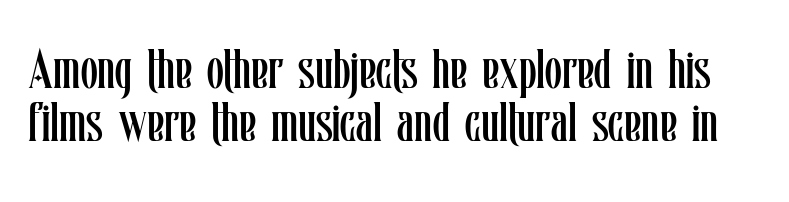
{"italic": "no", "bold": "no", "weight": "regular", "width": "condensed", "stroke_contrast": "low", "x_height": "medium", "monospaced": "no", "underline": "no", "line_spacing": "tight", "line_spacing_ratio": 0.97, "letter_spacing": "normal", "letter_spacing_em": 0.0, "glyph_px": 55}
